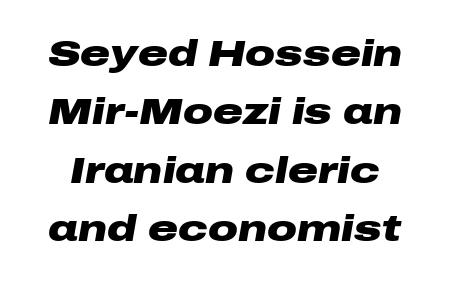
{"italic": "yes", "lean": "right", "slant_degrees": 10, "bold": "yes", "weight": "heavy", "width": "wide", "stroke_contrast": "low", "x_height": "medium", "monospaced": "no", "underline": "no", "line_spacing": "normal", "line_spacing_ratio": 1.58, "letter_spacing": "normal", "letter_spacing_em": 0.0, "glyph_px": 37}
